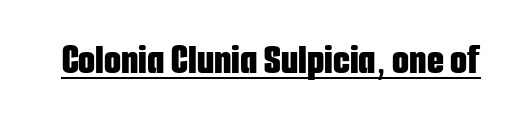
{"serif": "no", "italic": "no", "bold": "yes", "weight": "bold", "width": "condensed", "stroke_contrast": "low", "x_height": "medium", "monospaced": "no", "underline": "yes", "letter_spacing": "normal", "letter_spacing_em": 0.0, "glyph_px": 44}
